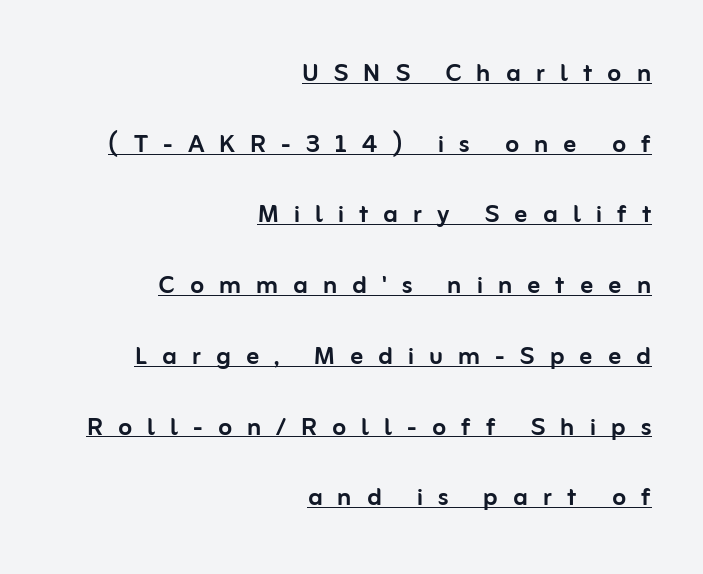
Typographically, this falls in the sans-serif category. These lines have a slow, spaced-out rhythm from letter to letter. Line endings align vertically; line beginnings do not. This rendering features underlined lettering. The line-height multiplier appears high, well above default. Every stem runs plumb, perpendicular to the baseline.
